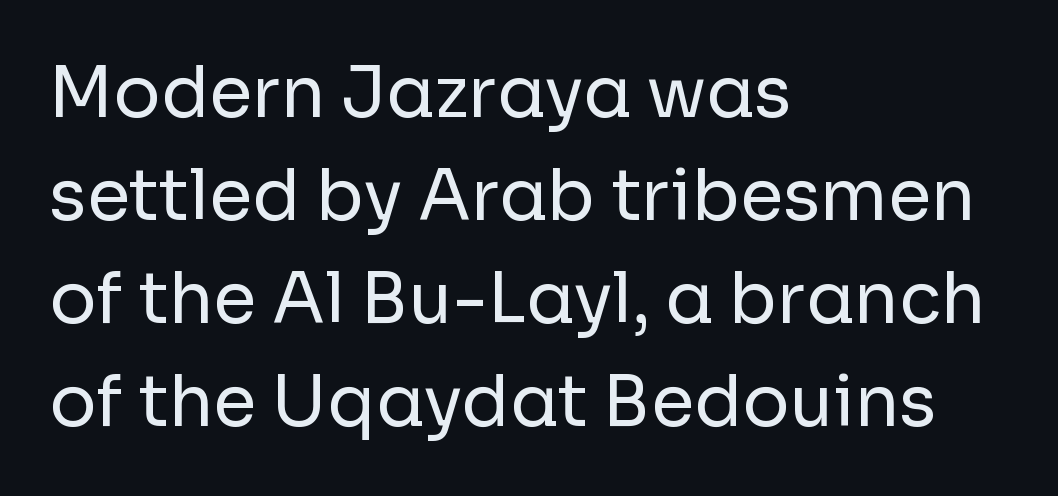
{"serif": "no", "italic": "no", "bold": "no", "weight": "regular", "width": "normal", "stroke_contrast": "low", "x_height": "medium", "monospaced": "no", "underline": "no", "align": "left", "line_spacing": "normal", "line_spacing_ratio": 1.47, "letter_spacing": "normal", "letter_spacing_em": 0.0, "glyph_px": 70}
